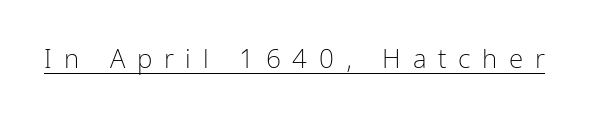
The image shows 26 px text type, upright; set unusually wide letter spacing (+0.45 em), underlined.
